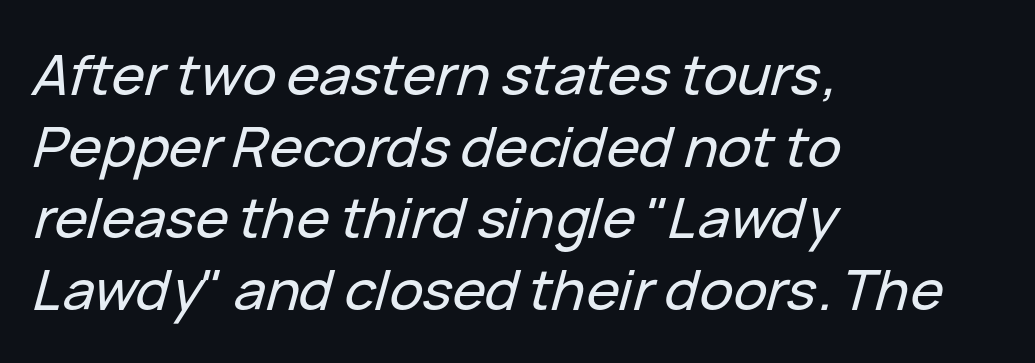
The image shows 56 px text type, italic (leaning right); set left-aligned, normal line spacing (1.28x), normal letter spacing, not underlined; low stroke contrast and a medium x-height.
